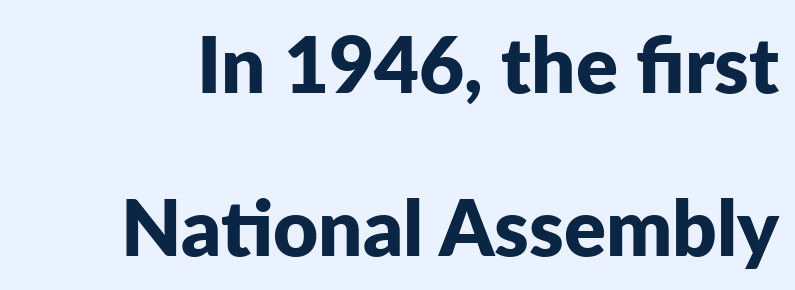
Airy leading. The glyphs in this specimen are sans serif. Honestly, there is no underline to notice here at all. Here the glyphs are tracked normally, forming tight word shapes.
